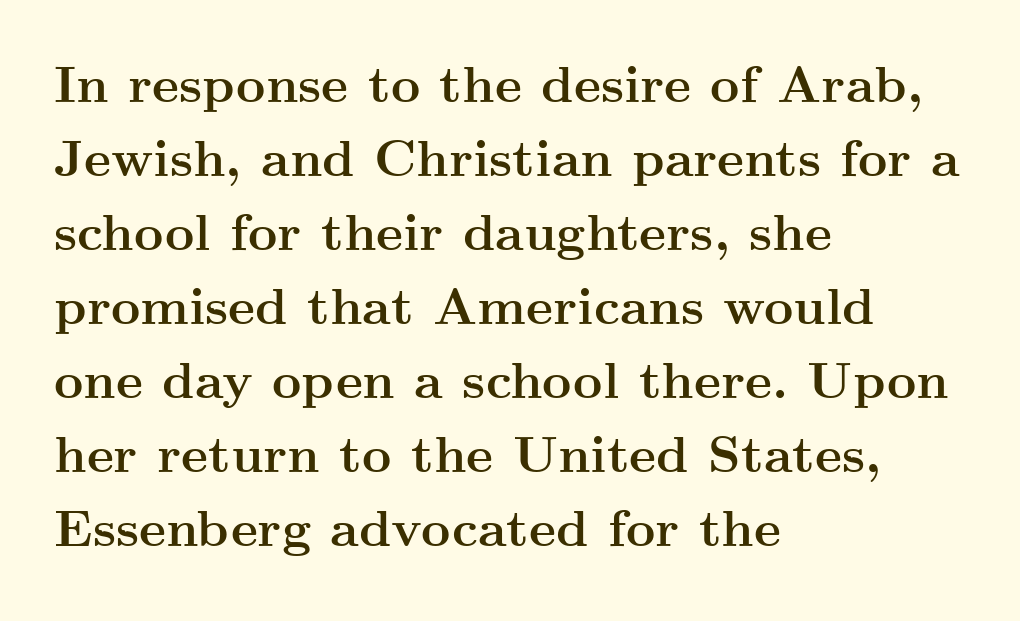
The image shows 51 px semibold, wide serif type, upright; set left-aligned, normal line spacing (1.45x), normal letter spacing, not underlined; medium stroke contrast and a small x-height.
